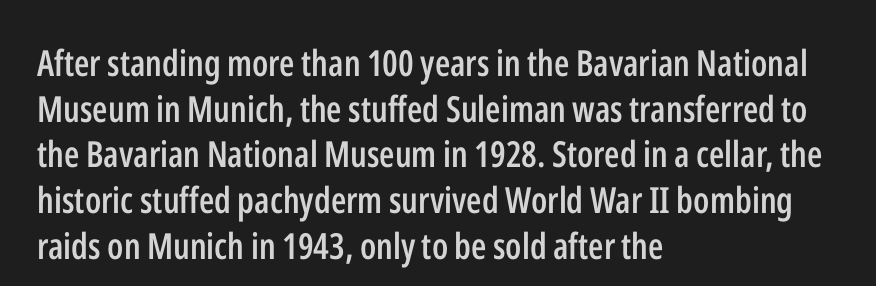
{"serif": "no", "italic": "no", "bold": "semi", "weight": "semibold", "width": "condensed", "stroke_contrast": "low", "x_height": "medium", "monospaced": "no", "underline": "no", "align": "left", "line_spacing": "normal", "line_spacing_ratio": 1.27, "letter_spacing": "normal", "letter_spacing_em": 0.0, "glyph_px": 36}
